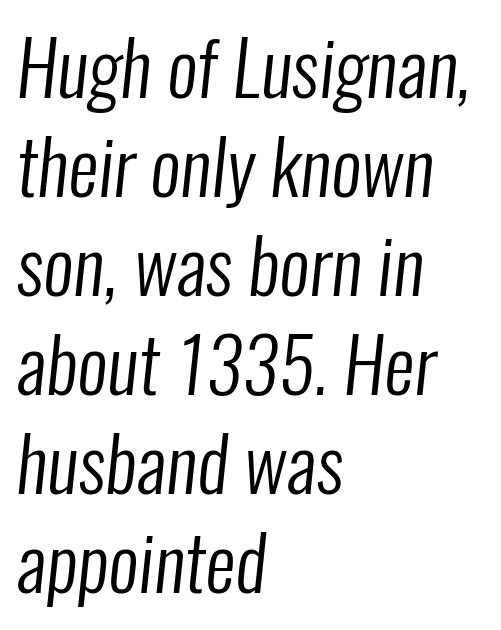
These lines sit exactly where default settings would place them. Is this a sans? Yes — the strokes have no serifs. You could not count columns in this text — the font is proportionally spaced. The zone under the glyphs is completely vacant. Characters follow at the spacing the type designer built in.
